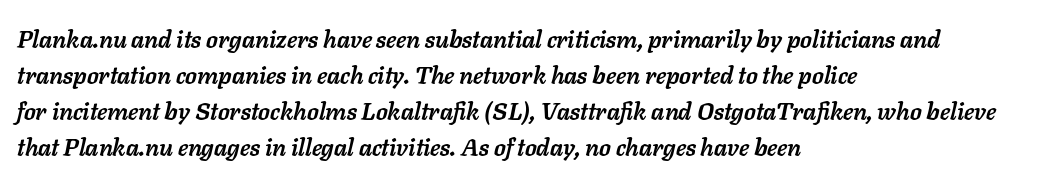
The image shows 24 px bold type, italic (leaning right); set left-aligned, normal line spacing (1.5x), normal letter spacing, not underlined.
